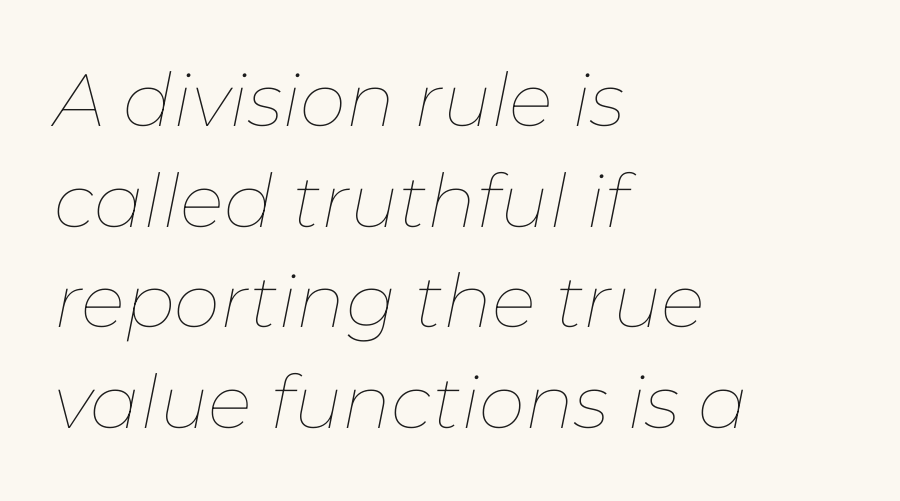
The image shows 74 px thin type, italic (leaning right); set left-aligned, normal line spacing (1.36x), normal letter spacing, not underlined; low stroke contrast and a medium x-height.
